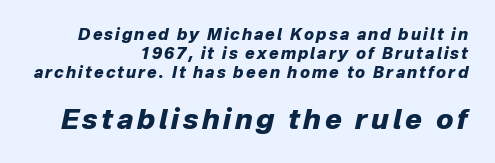
Q: Is the text bold? A: Yes.
Q: Is the text italic (slanted)? A: Yes, it leans right by about 12 degrees.
Q: Is the text underlined? A: No.
Q: How is the paragraph aligned? A: Right-aligned.
Q: Which block of text is set in a larger size, the first (top) or the second (bottom)? A: The second (bottom) one.
Q: Width (condensed, normal, or wide)? A: Normal.
Q: Stroke contrast? A: Low.
Q: x-height? A: Medium.
Q: Monospaced? A: No.
